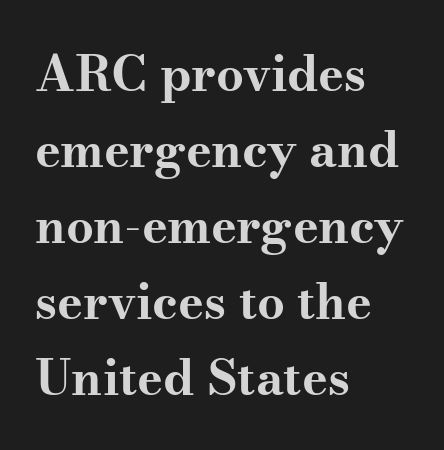
Q: Is the text bold? A: Yes.
Q: Is the text italic (slanted)? A: No, it is upright.
Q: Is the typeface a serif or a sans-serif typeface? A: Serif.
Q: Is the text underlined? A: No.
Q: How is the paragraph aligned? A: Left-aligned.
Q: Is the spacing between letters normal or unusually wide? A: Normal.
Q: Is the spacing between lines tight, normal or loose? A: Normal.
Q: Width (condensed, normal, or wide)? A: Wide.
Q: Stroke contrast? A: Medium.
Q: x-height? A: Small.
Q: Monospaced? A: No.
